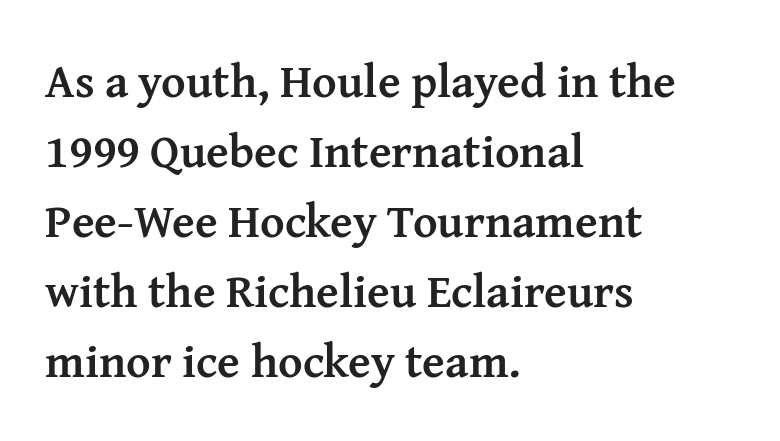
This is the regular roman posture of the typeface. Look at the stroke-to-counter ratio: heavy, a bold. Think of a printed novel: that variable character pitch is what you see here. These lines keep a tight, regular rhythm from letter to letter. The paragraph shown leans on its left margin.
